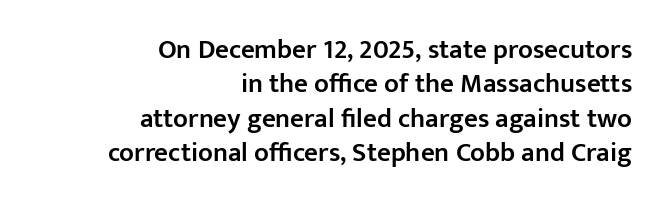
Moderately thickened strokes mark this as semibold type. If you measured baseline to baseline, you'd find a middling distance. Anything drawn beneath the words? Only blank space. Students, note that the glyphs here touch the page at normal intervals.
